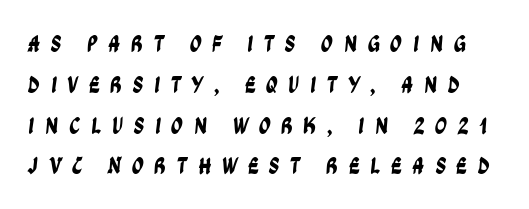
Here the glyphs are tracked loosely, breaking word shapes into spaced letters. Bare-footed words on every line. A typesetter would call this leading conventional body-copy spacing.
